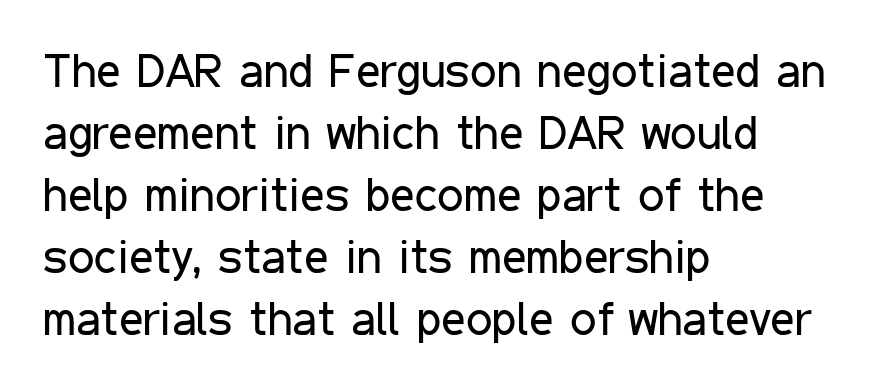
The image shows 47 px regular-weight, condensed sans-serif type, upright; set left-aligned, normal line spacing (1.32x), normal letter spacing, not underlined; low stroke contrast and a medium x-height.
